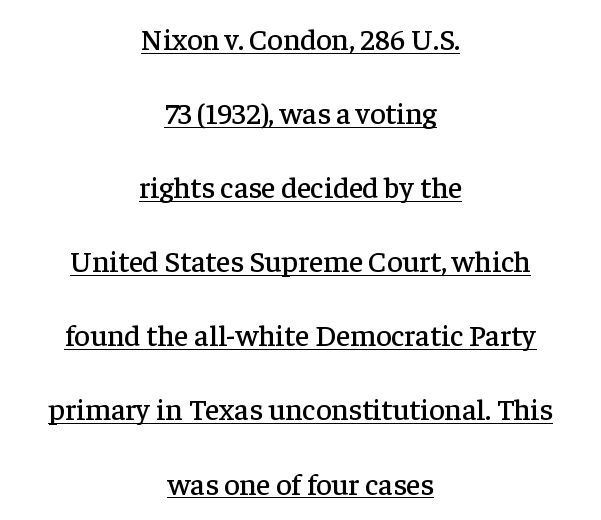
Widely set lines give the paragraph a tall, airy silhouette. These lines are rendered in a variable-pitch font. Quick note: not italic, upright. The face used here is rendered with its standard letterfit.
